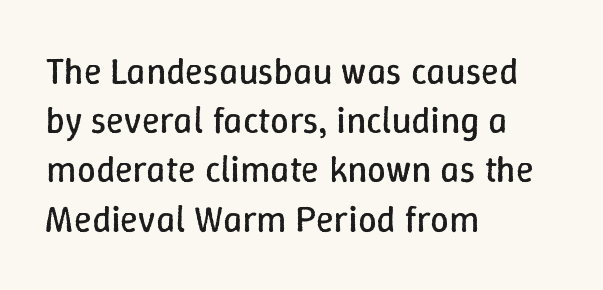
The image shows 37 px regular-weight type, upright; set left-aligned, normal line spacing (1.33x), normal letter spacing, not underlined; low stroke contrast and a medium x-height.
